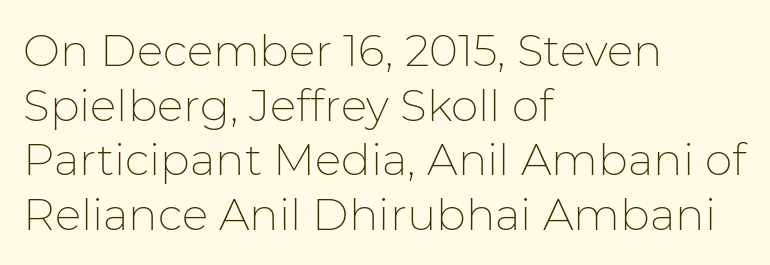
The image shows 44 px thin sans-serif type, upright; set left-aligned, line spacing 1.24x, normal letter spacing, not underlined; low stroke contrast and a medium x-height.
